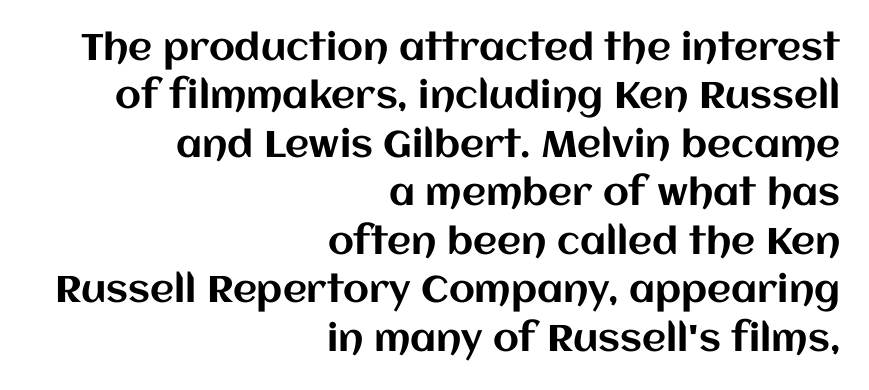
Q: Is the text italic (slanted)? A: No, it is upright.
Q: Is the text underlined? A: No.
Q: How is the paragraph aligned? A: Right-aligned.
Q: Is the spacing between letters normal or unusually wide? A: Normal.
Q: Is the spacing between lines tight, normal or loose? A: Normal.
Q: Width (condensed, normal, or wide)? A: Normal.
Q: Stroke contrast? A: Medium.
Q: x-height? A: Large.
Q: Monospaced? A: No.
